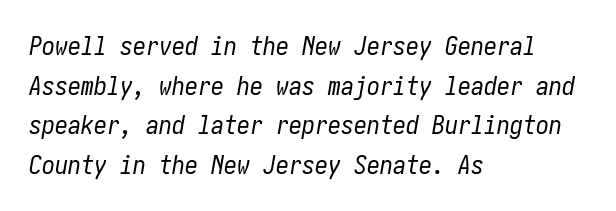
Q: Is the text bold? A: No.
Q: Is the text italic (slanted)? A: Yes, it leans right by about 10 degrees.
Q: Is the text underlined? A: No.
Q: How is the paragraph aligned? A: Left-aligned.
Q: Is the spacing between letters normal or unusually wide? A: Normal.
Q: Is the spacing between lines tight, normal or loose? A: Normal.
